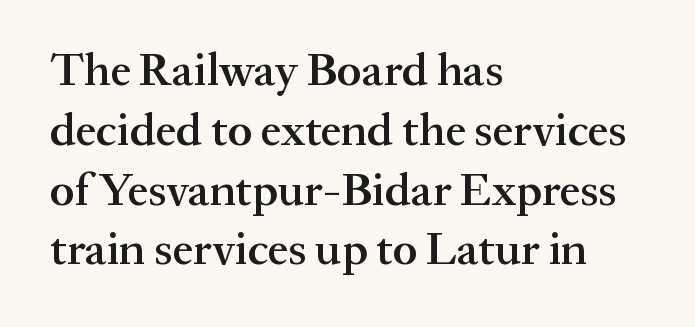
Beneath every word, the page is bare. This is the in-between weight designers call semibold or demi. Successive baselines arrive at the customary interval. The rendering uses natural spacing where letterforms have individual widths.
